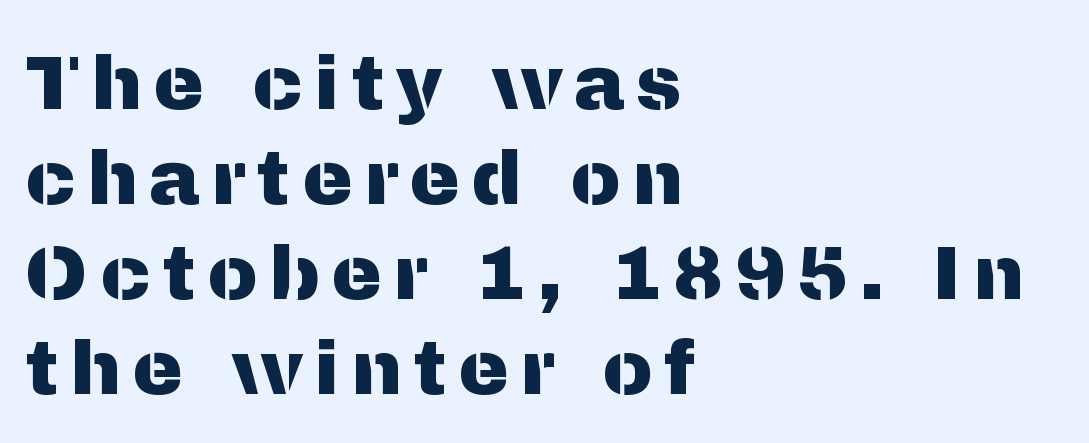
Type style note: lacks serifs. The typesetter chose a ragged-right arrangement here. Does the lettering tilt? It doesn't — this is upright. The rendering uses natural spacing where letterforms have individual widths. Just letters on the line, the space beneath them empty.
